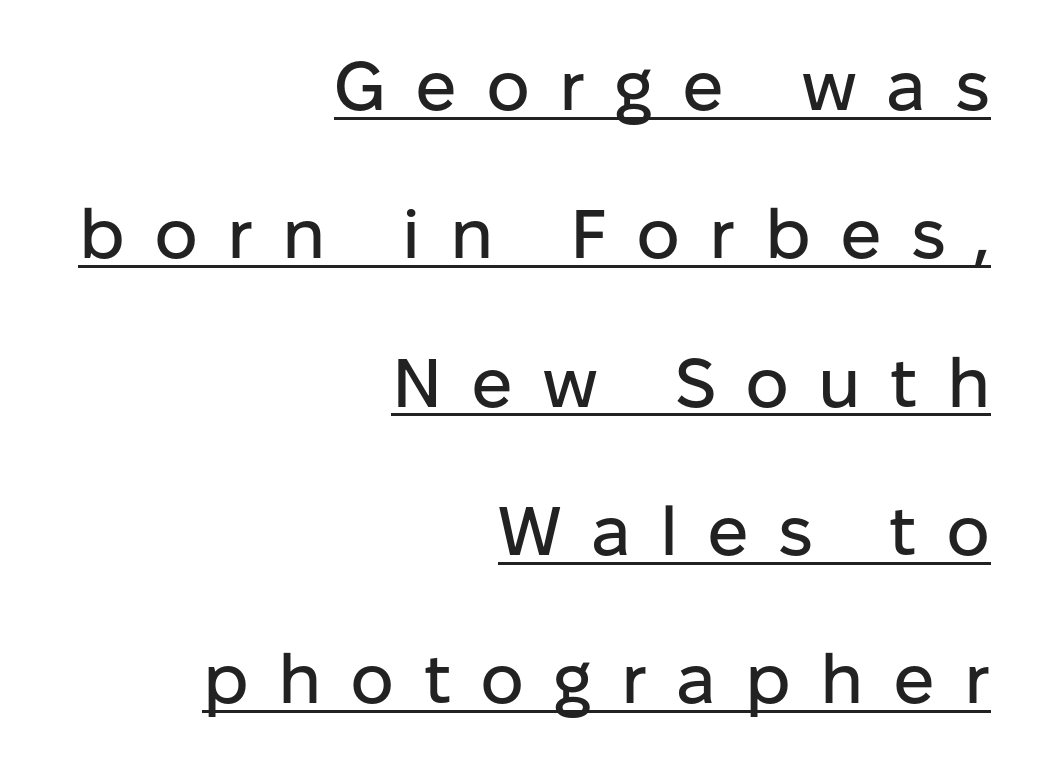
Q: Is the text italic (slanted)? A: No, it is upright.
Q: Is the typeface a serif or a sans-serif typeface? A: Sans-serif.
Q: Is the text underlined? A: Yes.
Q: How is the paragraph aligned? A: Right-aligned.
Q: Is the spacing between letters normal or unusually wide? A: Unusually wide.
Q: Is the spacing between lines tight, normal or loose? A: Loose.
Q: Width (condensed, normal, or wide)? A: Normal.
Q: Stroke contrast? A: Low.
Q: x-height? A: Medium.
Q: Monospaced? A: No.
